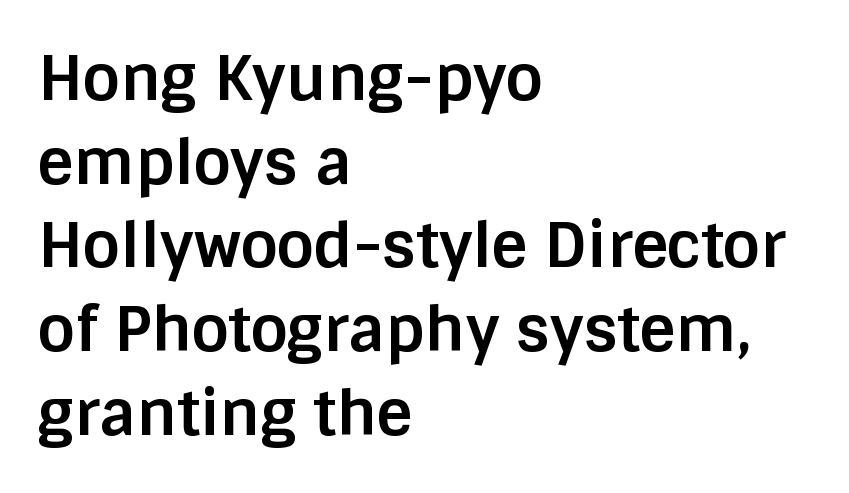
Q: Is the text bold? A: Yes.
Q: Is the text italic (slanted)? A: No, it is upright.
Q: Is the typeface a serif or a sans-serif typeface? A: Sans-serif.
Q: Is the text underlined? A: No.
Q: How is the paragraph aligned? A: Left-aligned.
Q: Is the spacing between letters normal or unusually wide? A: Normal.
Q: Is the spacing between lines tight, normal or loose? A: Normal.
Q: Width (condensed, normal, or wide)? A: Normal.
Q: Stroke contrast? A: Low.
Q: x-height? A: Large.
Q: Monospaced? A: No.
